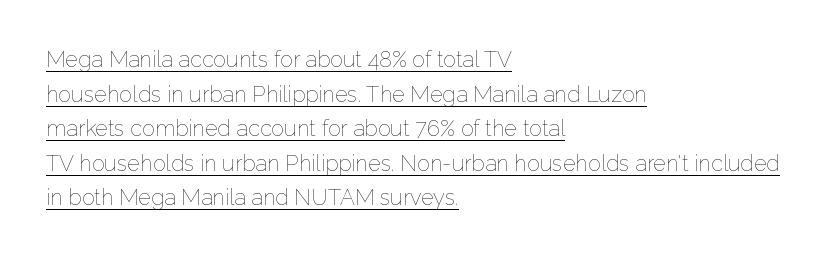
Summary of weight: not heavy and not bold. No italicization has been applied; the sample stays upright. The gaps between neighbouring characters are ordinary and unremarkable. What's the leading like? Ordinary, nothing unusual. A rule runs beneath these lines of type. Reading down the block, your eye returns to a fixed left position each line.
